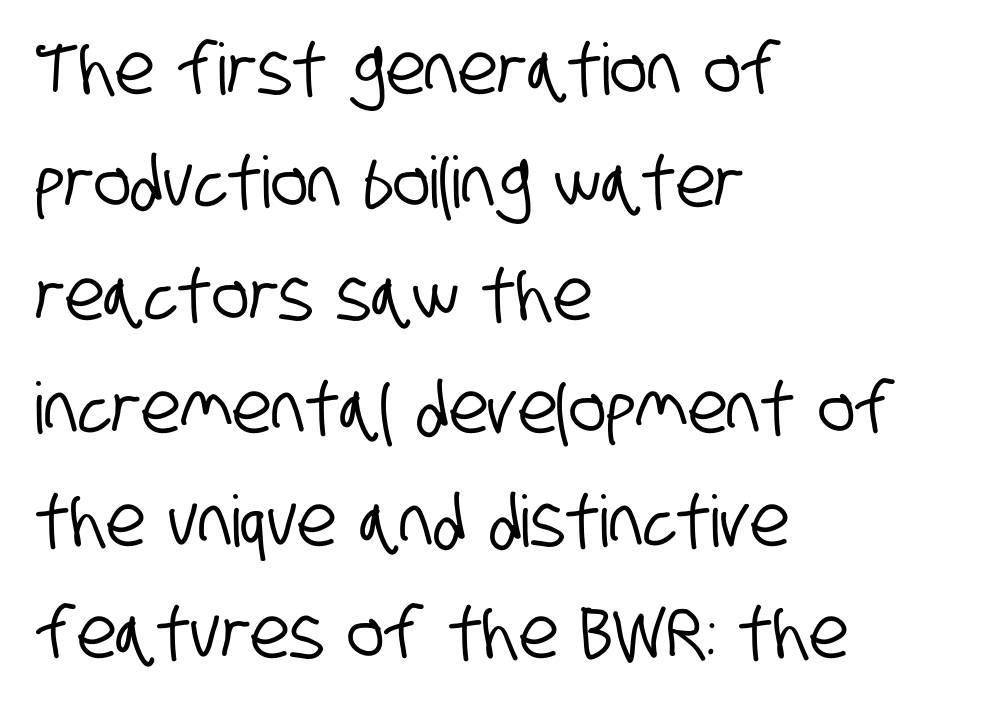
Q: Is the typeface a serif or a sans-serif typeface? A: Sans-serif.
Q: Is the text underlined? A: No.
Q: How is the paragraph aligned? A: Left-aligned.
Q: Is the spacing between letters normal or unusually wide? A: Normal.
Q: Is the spacing between lines tight, normal or loose? A: Normal.
Q: Width (condensed, normal, or wide)? A: Condensed.
Q: Stroke contrast? A: Low.
Q: x-height? A: Large.
Q: Monospaced? A: No.
